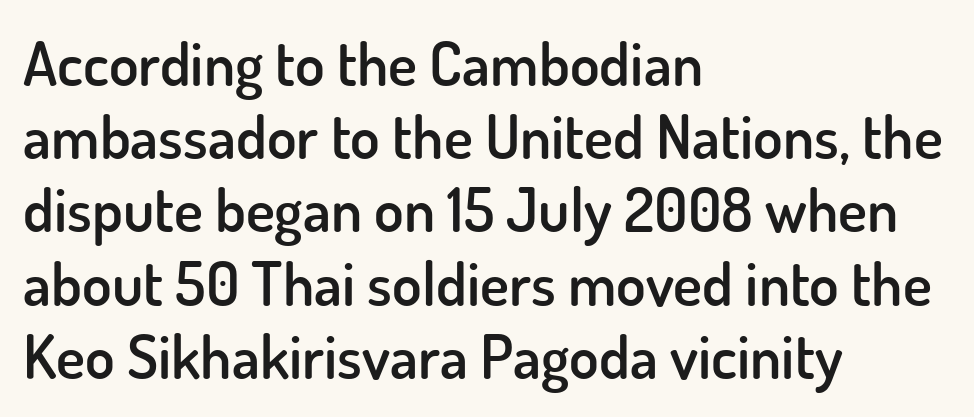
The image shows 61 px semibold sans-serif type, upright; set left-aligned, line spacing 1.2x, normal letter spacing, not underlined; low stroke contrast and a small x-height.
